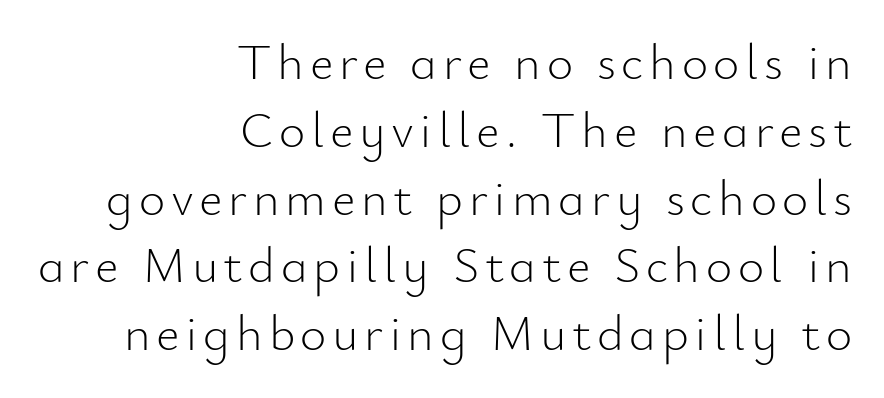
Q: Is the text bold? A: No.
Q: Is the text italic (slanted)? A: No, it is upright.
Q: Is the typeface a serif or a sans-serif typeface? A: Sans-serif.
Q: Is the text underlined? A: No.
Q: How is the paragraph aligned? A: Right-aligned.
Q: Is the spacing between lines tight, normal or loose? A: Normal.
Q: Width (condensed, normal, or wide)? A: Normal.
Q: Stroke contrast? A: Low.
Q: x-height? A: Small.
Q: Monospaced? A: No.
